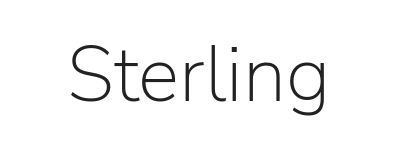
{"serif": "no", "italic": "no", "bold": "no", "weight": "light", "width": "normal", "stroke_contrast": "low", "x_height": "medium", "monospaced": "no", "underline": "no", "align": "center", "letter_spacing": "normal", "letter_spacing_em": 0.0, "glyph_px": 78}
